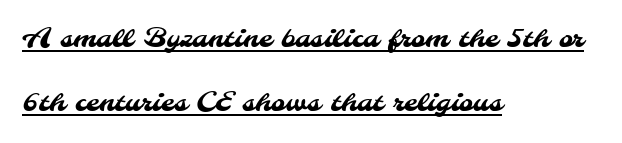
The image shows 27 px text type; set left-aligned, loose line spacing (2.36x), normal letter spacing, underlined.
